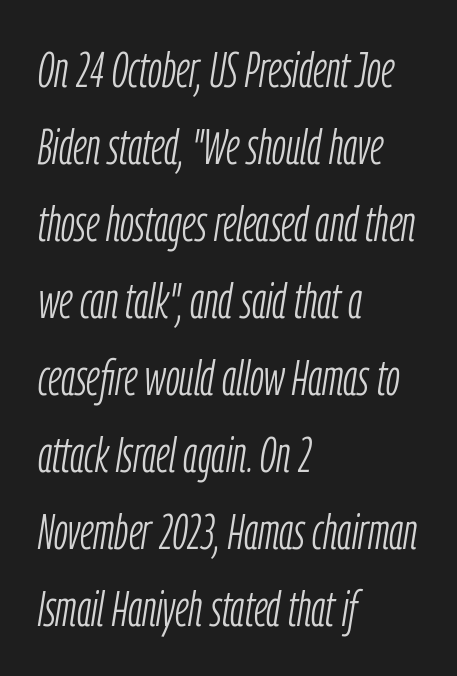
Q: Is the text bold? A: No.
Q: Is the text italic (slanted)? A: Yes, it leans right by about 9 degrees.
Q: Is the text underlined? A: No.
Q: How is the paragraph aligned? A: Left-aligned.
Q: Is the spacing between letters normal or unusually wide? A: Normal.
Q: Is the spacing between lines tight, normal or loose? A: Normal.
Q: Width (condensed, normal, or wide)? A: Condensed.
Q: Stroke contrast? A: Low.
Q: x-height? A: Medium.
Q: Monospaced? A: No.
